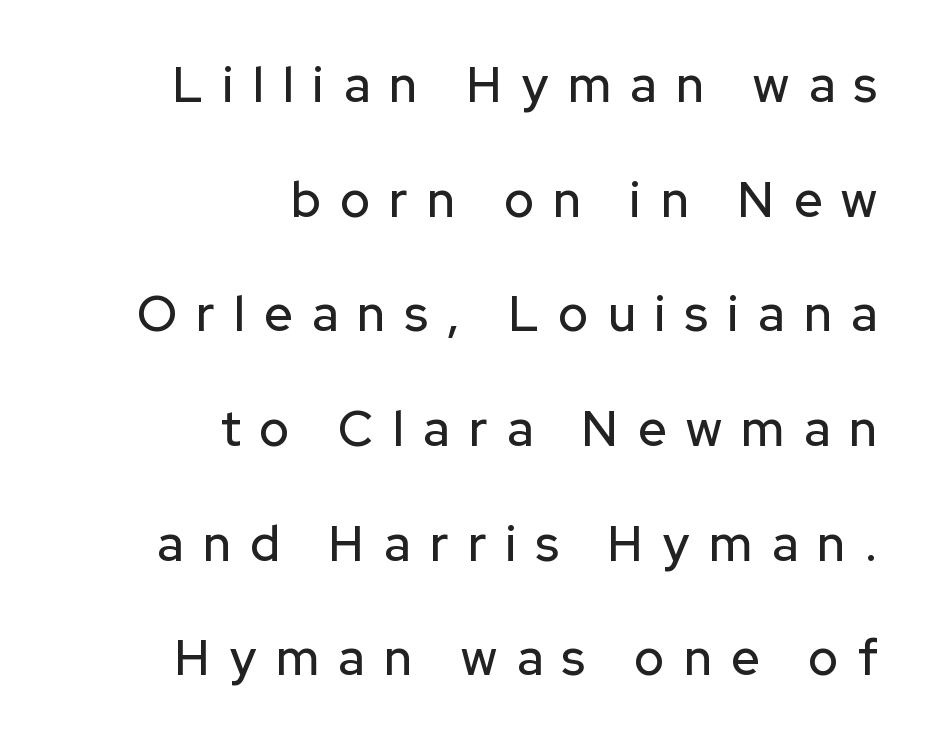
Q: Is the text italic (slanted)? A: No, it is upright.
Q: Is the typeface a serif or a sans-serif typeface? A: Sans-serif.
Q: Is the text underlined? A: No.
Q: How is the paragraph aligned? A: Right-aligned.
Q: Is the spacing between letters normal or unusually wide? A: Unusually wide.
Q: Is the spacing between lines tight, normal or loose? A: Loose.
Q: Width (condensed, normal, or wide)? A: Normal.
Q: Stroke contrast? A: Low.
Q: x-height? A: Medium.
Q: Monospaced? A: No.
